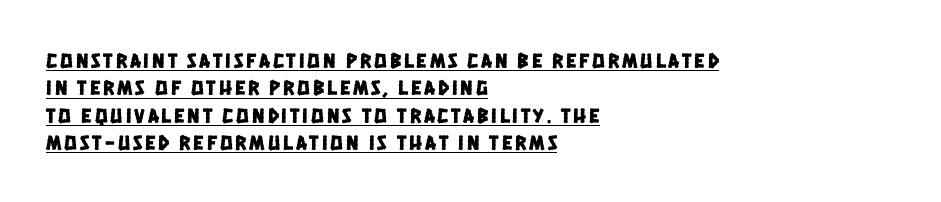
The image shows 21 px text type; set left-aligned, normal line spacing (1.3x), underlined.
